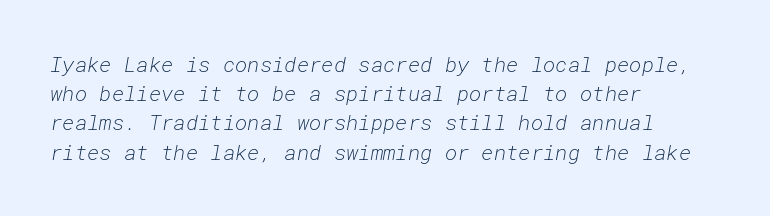
The image shows 21 px text type, italic (leaning right); set left-aligned, normal line spacing (1.39x), normal letter spacing, not underlined.
